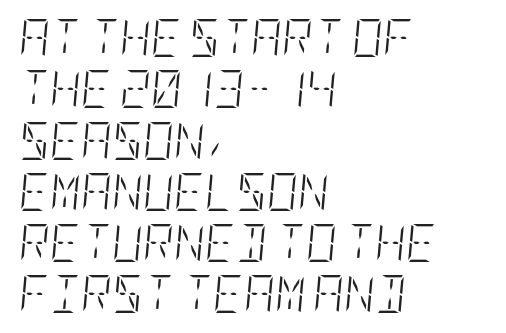
Q: Is the text bold? A: No.
Q: Is the text italic (slanted)? A: Yes, it leans right by about 5 degrees.
Q: Is the text underlined? A: No.
Q: How is the paragraph aligned? A: Left-aligned.
Q: Is the spacing between letters normal or unusually wide? A: Normal.
Q: Is the spacing between lines tight, normal or loose? A: Normal.
Q: Width (condensed, normal, or wide)? A: Condensed.
Q: Stroke contrast? A: Low.
Q: x-height? A: Large.
